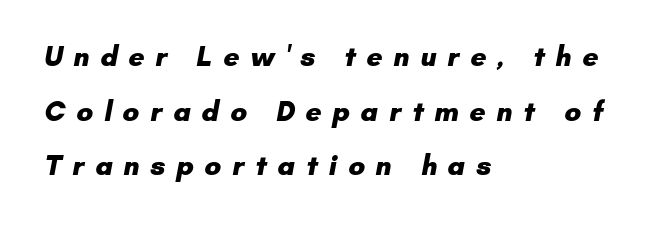
The image shows 28 px heavy sans-serif type; set left-aligned, loose line spacing (1.95x), unusually wide letter spacing (+0.38 em), not underlined; low stroke contrast and a small x-height.
